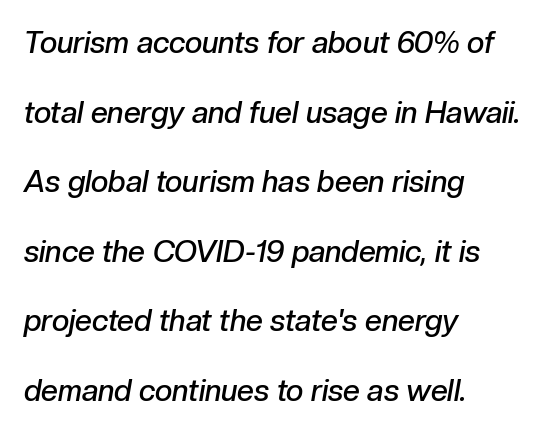
Typesetter's note: demi weight, one step under bold. Line beginnings align vertically; line endings do not. Students, note that the glyphs here touch the page at normal intervals. Is this a fixed-width face? No — the glyphs have proportional, varying widths. Descenders are the only things crossing below the line. The glyphs look as if they've been sheared to an angle.
